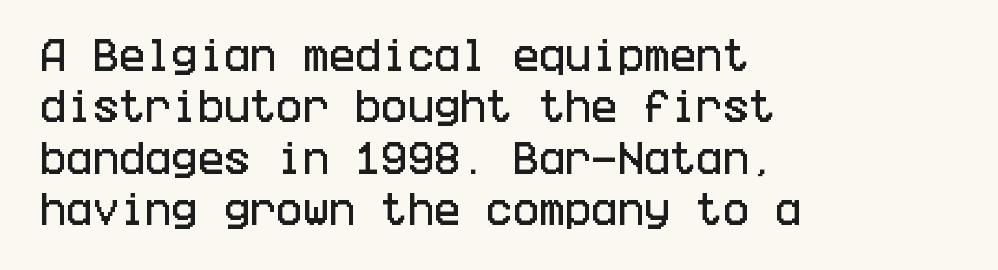
Q: Is the text italic (slanted)? A: No, it is upright.
Q: Is the typeface a serif or a sans-serif typeface? A: Sans-serif.
Q: Is the text underlined? A: No.
Q: How is the paragraph aligned? A: Left-aligned.
Q: Is the spacing between letters normal or unusually wide? A: Normal.
Q: Is the spacing between lines tight, normal or loose? A: Normal.
Q: Width (condensed, normal, or wide)? A: Condensed.
Q: Stroke contrast? A: Low.
Q: x-height? A: Large.
